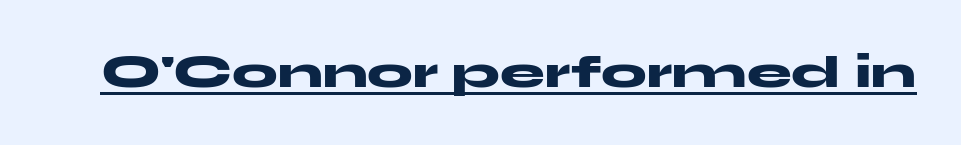
Q: Is the text bold? A: Yes.
Q: Is the text italic (slanted)? A: No, it is upright.
Q: Is the typeface a serif or a sans-serif typeface? A: Sans-serif.
Q: Is the text underlined? A: Yes.
Q: Is the spacing between letters normal or unusually wide? A: Normal.
Q: Width (condensed, normal, or wide)? A: Wide.
Q: Stroke contrast? A: Medium.
Q: x-height? A: Medium.
Q: Monospaced? A: No.
